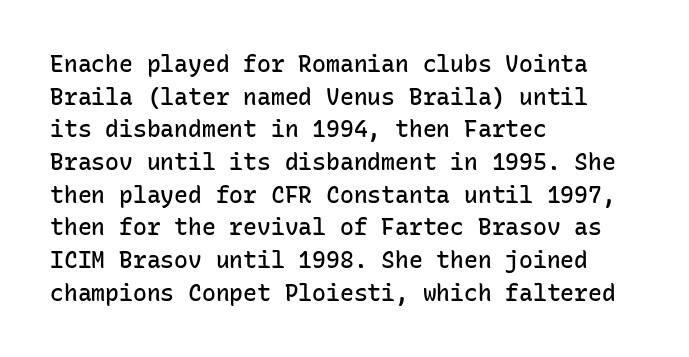
A classic flush-left, rag-right setting is used for this passage. Inter-character spacing is left at the font's built-in metrics. Notice how descenders clear the ascenders below comfortably — that's standard leading. Stroke thickness is moderately raised; the sample reads as semibold. Quick note: underline off.
